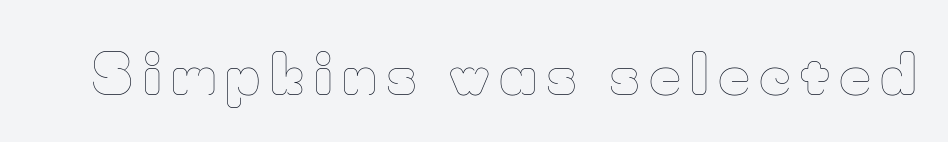
{"italic": "no", "bold": "no", "weight": "thin", "width": "normal", "stroke_contrast": "low", "x_height": "small", "monospaced": "no", "underline": "no", "glyph_px": 55}
